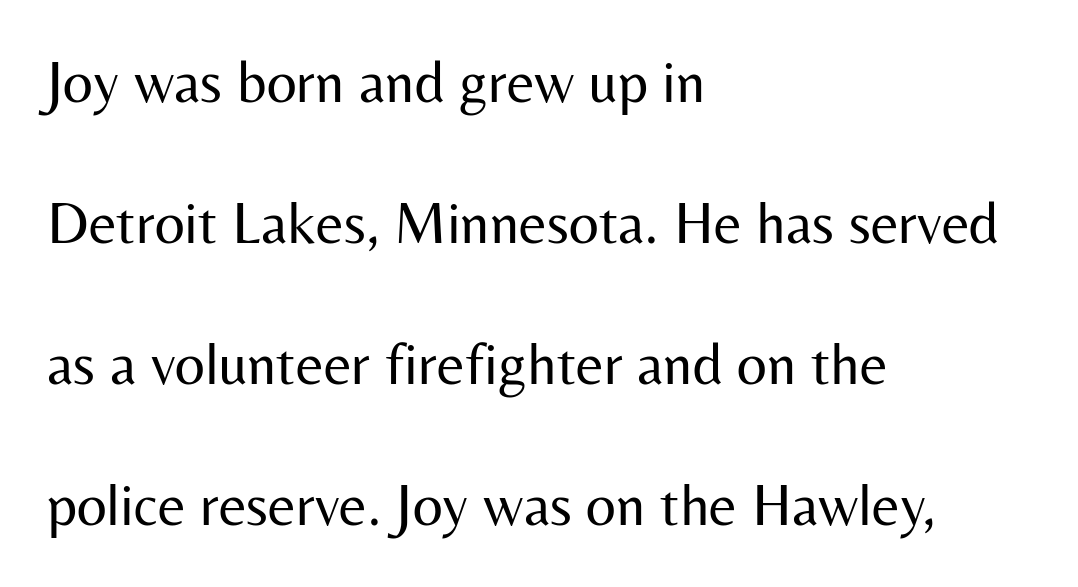
The image shows 59 px regular-weight sans-serif type, upright; set left-aligned, loose line spacing (2.39x), normal letter spacing, not underlined; medium stroke contrast and a medium x-height.
